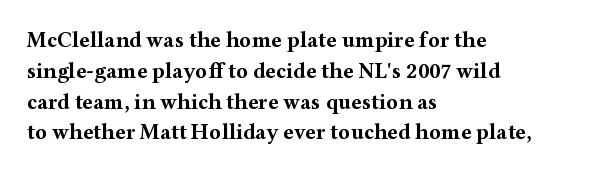
Q: Is the text bold? A: Yes.
Q: Is the text italic (slanted)? A: No, it is upright.
Q: Is the text underlined? A: No.
Q: How is the paragraph aligned? A: Left-aligned.
Q: Is the spacing between letters normal or unusually wide? A: Normal.
Q: Is the spacing between lines tight, normal or loose? A: Normal.
